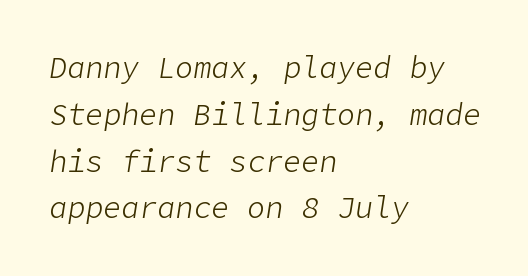
An italicized treatment has been applied to the whole sample. Reading down the column, the eye jumps a familiar distance to each next line. The rendering keeps characters at their native spacing. The paragraph shown leans on its left margin. This rendering features lettering with no underline.
